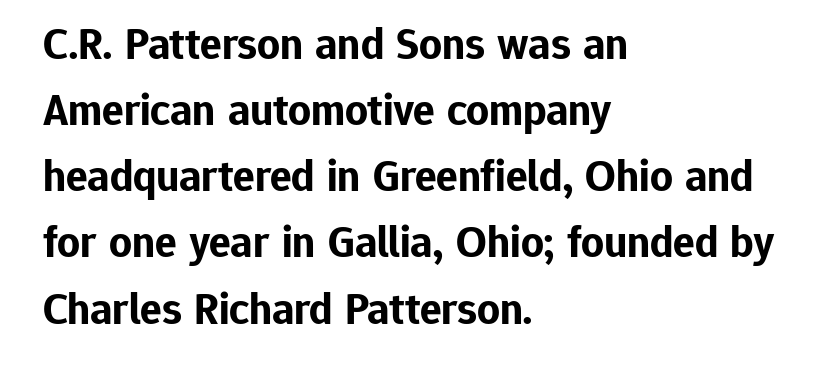
Q: Is the text bold? A: Yes.
Q: Is the text italic (slanted)? A: No, it is upright.
Q: Is the typeface a serif or a sans-serif typeface? A: Sans-serif.
Q: Is the text underlined? A: No.
Q: How is the paragraph aligned? A: Left-aligned.
Q: Is the spacing between letters normal or unusually wide? A: Normal.
Q: Is the spacing between lines tight, normal or loose? A: Normal.
Q: Width (condensed, normal, or wide)? A: Normal.
Q: Stroke contrast? A: Low.
Q: x-height? A: Medium.
Q: Monospaced? A: No.
